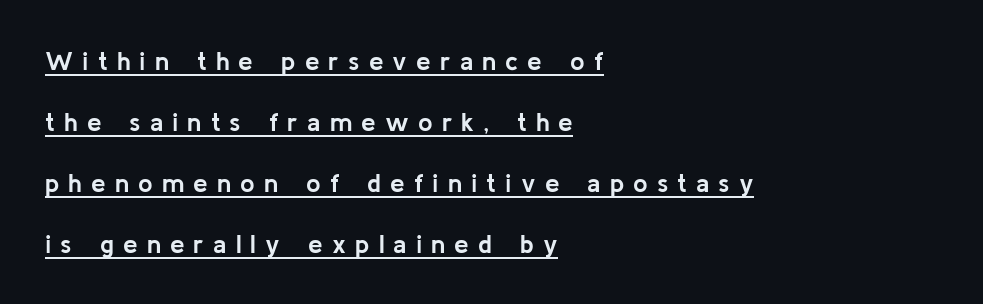
Q: Is the text bold? A: Yes.
Q: Is the text italic (slanted)? A: No, it is upright.
Q: Is the text underlined? A: Yes.
Q: How is the paragraph aligned? A: Left-aligned.
Q: Is the spacing between letters normal or unusually wide? A: Unusually wide.
Q: Is the spacing between lines tight, normal or loose? A: Loose.
